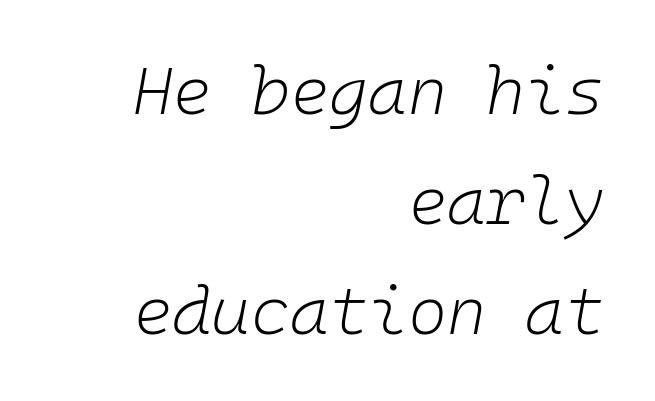
{"italic": "yes", "lean": "right", "slant_degrees": 10, "bold": "no", "weight": "light", "width": "normal", "stroke_contrast": "low", "x_height": "medium", "monospaced": "yes", "underline": "no", "align": "right", "line_spacing": "normal", "line_spacing_ratio": 1.64, "letter_spacing": "normal", "letter_spacing_em": 0.0, "glyph_px": 67}
